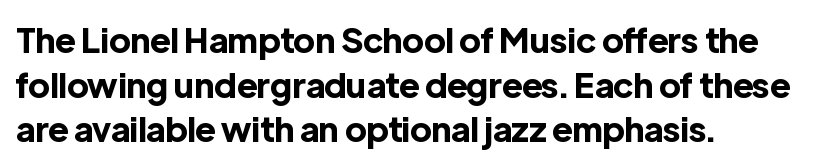
Q: Is the text bold? A: Yes.
Q: Is the text italic (slanted)? A: No, it is upright.
Q: Is the typeface a serif or a sans-serif typeface? A: Sans-serif.
Q: Is the text underlined? A: No.
Q: How is the paragraph aligned? A: Left-aligned.
Q: Is the spacing between letters normal or unusually wide? A: Normal.
Q: Is the spacing between lines tight, normal or loose? A: Normal.
Q: Width (condensed, normal, or wide)? A: Normal.
Q: x-height? A: Medium.
Q: Monospaced? A: No.
